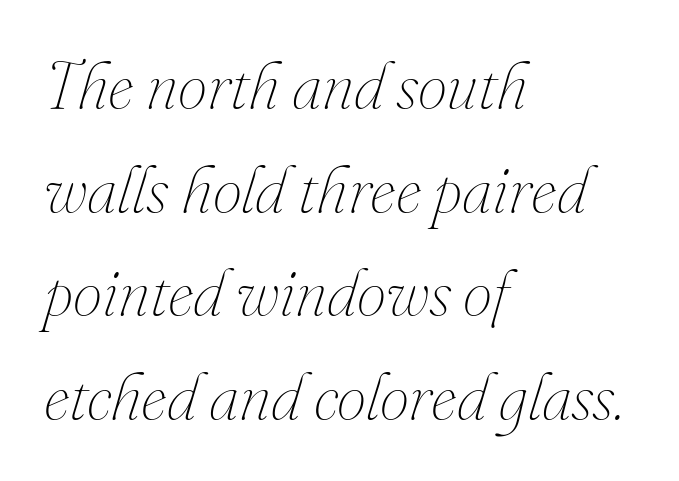
These lines stack with their left ends in a neat column. The face looks like a standard text weight, possibly lighter. The string is rendered with underlining switched off. Does the leading feel generous? No, just average.
